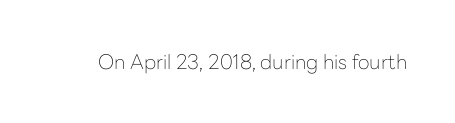
Q: Is the text bold? A: No.
Q: Is the text italic (slanted)? A: No, it is upright.
Q: Is the text underlined? A: No.
Q: Is the spacing between letters normal or unusually wide? A: Normal.
